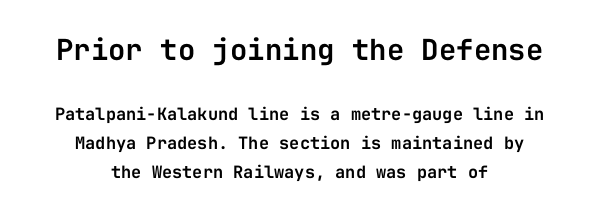
{"serif": "no", "italic": "no", "width": "normal", "stroke_contrast": "low", "x_height": "medium", "monospaced": "yes", "underline": "no", "align": "center", "line_spacing": "normal", "line_spacing_ratio": 1.7, "letter_spacing": "normal", "letter_spacing_em": 0.0, "larger_block": "first", "size_ratio": 1.71, "glyph_px": 29}
